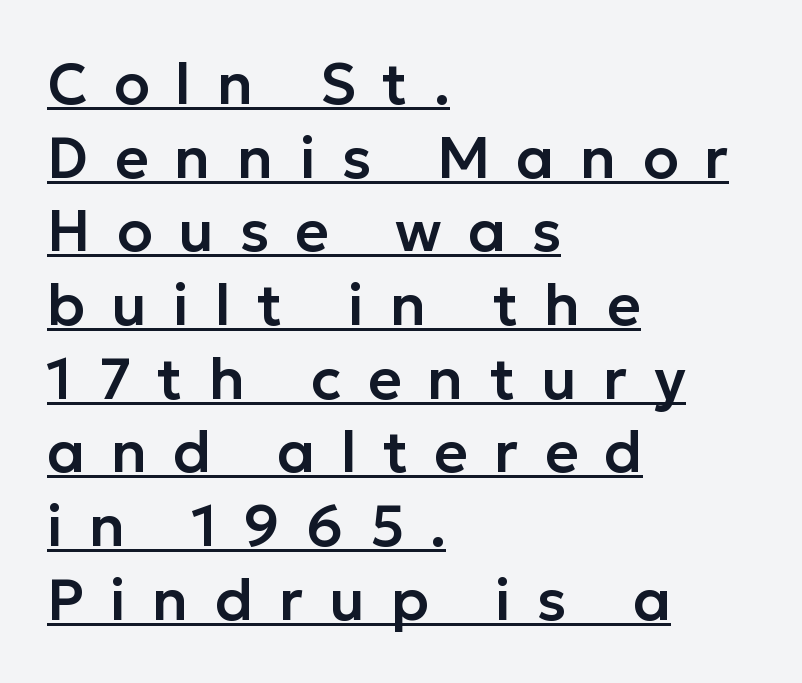
Q: Is the text italic (slanted)? A: No, it is upright.
Q: Is the typeface a serif or a sans-serif typeface? A: Sans-serif.
Q: Is the text underlined? A: Yes.
Q: How is the paragraph aligned? A: Left-aligned.
Q: Is the spacing between letters normal or unusually wide? A: Unusually wide.
Q: Is the spacing between lines tight, normal or loose? A: Normal.
Q: Width (condensed, normal, or wide)? A: Normal.
Q: Stroke contrast? A: Low.
Q: x-height? A: Medium.
Q: Monospaced? A: No.
